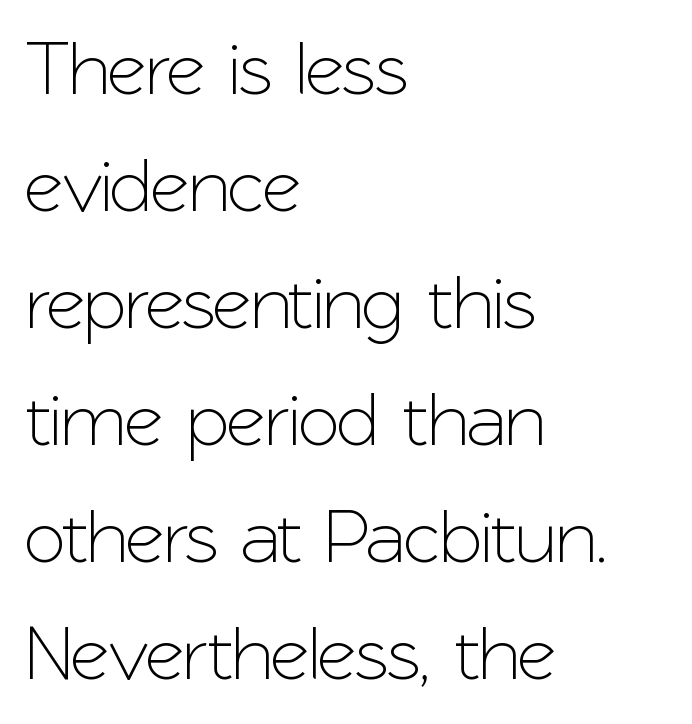
Q: Is the text italic (slanted)? A: No, it is upright.
Q: Is the typeface a serif or a sans-serif typeface? A: Sans-serif.
Q: Is the text underlined? A: No.
Q: How is the paragraph aligned? A: Left-aligned.
Q: Is the spacing between letters normal or unusually wide? A: Normal.
Q: Is the spacing between lines tight, normal or loose? A: Normal.
Q: Width (condensed, normal, or wide)? A: Normal.
Q: Stroke contrast? A: Low.
Q: x-height? A: Medium.
Q: Monospaced? A: No.
